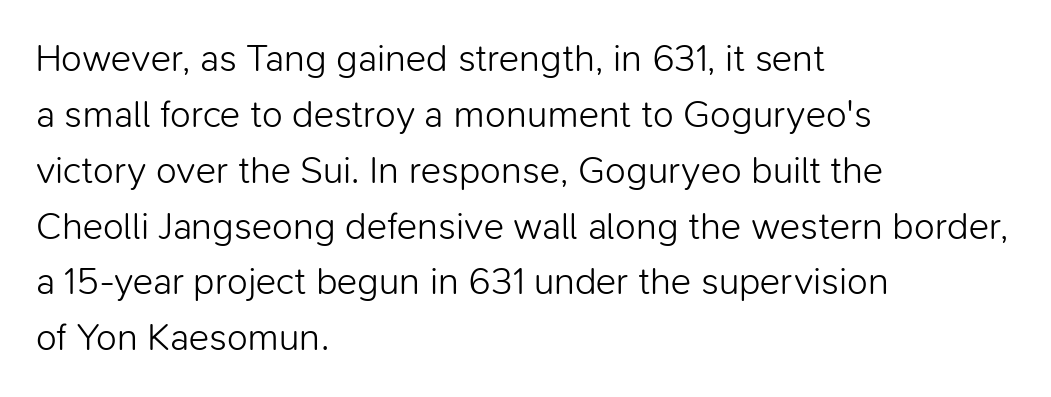
Q: Is the text bold? A: No.
Q: Is the text italic (slanted)? A: No, it is upright.
Q: Is the typeface a serif or a sans-serif typeface? A: Sans-serif.
Q: Is the text underlined? A: No.
Q: How is the paragraph aligned? A: Left-aligned.
Q: Is the spacing between letters normal or unusually wide? A: Normal.
Q: Is the spacing between lines tight, normal or loose? A: Normal.
Q: Width (condensed, normal, or wide)? A: Normal.
Q: Stroke contrast? A: Low.
Q: x-height? A: Medium.
Q: Monospaced? A: No.
